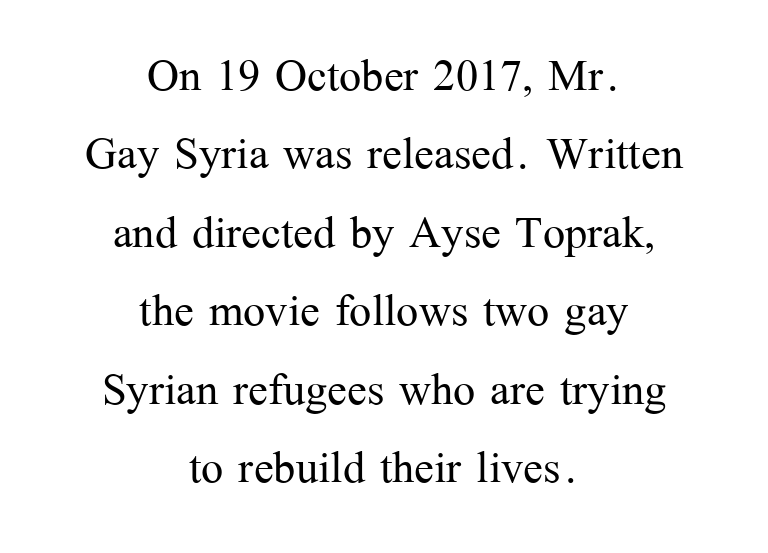
{"serif": "yes", "italic": "no", "bold": "no", "weight": "light", "width": "normal", "stroke_contrast": "medium", "x_height": "medium", "monospaced": "no", "underline": "no", "align": "center", "line_spacing": "normal", "line_spacing_ratio": 1.33, "letter_spacing": "normal", "letter_spacing_em": 0.0, "glyph_px": 59}
